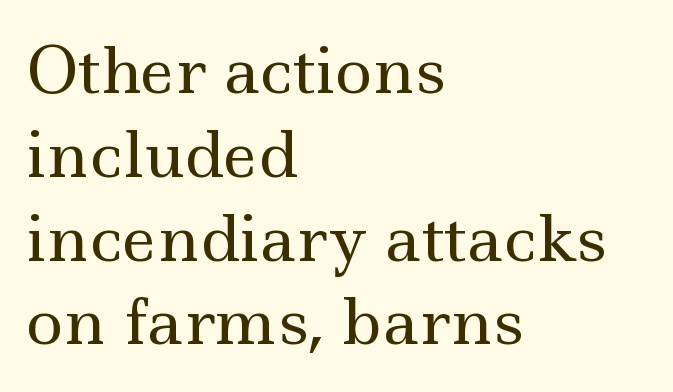
Q: Is the text bold? A: No.
Q: Is the text italic (slanted)? A: No, it is upright.
Q: Is the typeface a serif or a sans-serif typeface? A: Serif.
Q: Is the text underlined? A: No.
Q: How is the paragraph aligned? A: Left-aligned.
Q: Is the spacing between letters normal or unusually wide? A: Normal.
Q: Is the spacing between lines tight, normal or loose? A: Normal.
Q: Width (condensed, normal, or wide)? A: Wide.
Q: x-height? A: Small.
Q: Monospaced? A: No.
